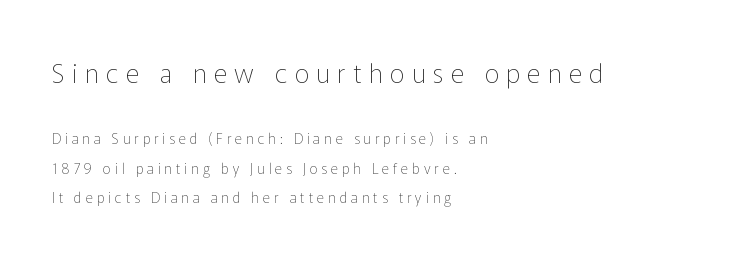
The face used here appears at its bigger size in the upper chunk. The face used here is rendered with a markedly widened letterfit. Has an underline been added? It has not. This sample is left-justified, so line endings fall wherever the words run out. A typesetter would call this leading open, well beyond the default. The type sits square on the baseline with zero lean.
